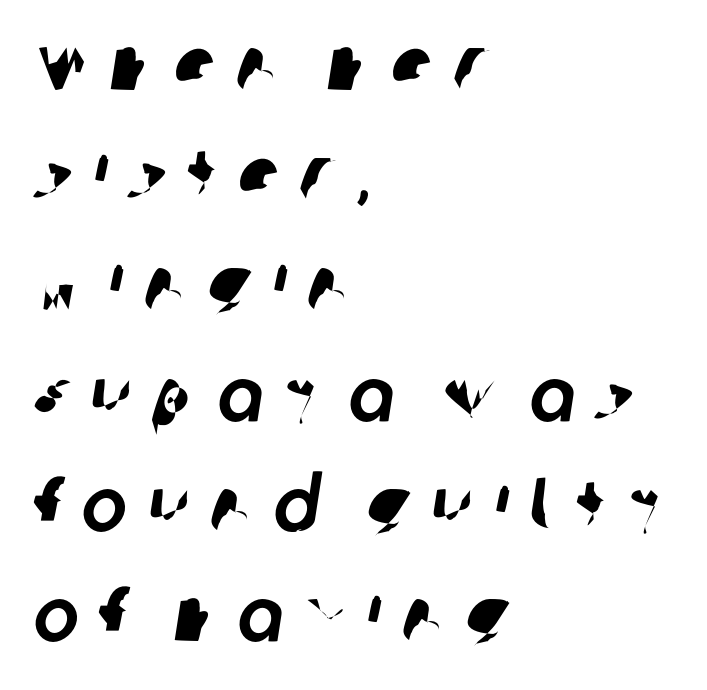
Q: Is the typeface a serif or a sans-serif typeface? A: Sans-serif.
Q: Is the text underlined? A: No.
Q: How is the paragraph aligned? A: Left-aligned.
Q: Is the spacing between letters normal or unusually wide? A: Unusually wide.
Q: Is the spacing between lines tight, normal or loose? A: Normal.
Q: Width (condensed, normal, or wide)? A: Normal.
Q: Stroke contrast? A: Low.
Q: x-height? A: Large.
Q: Monospaced? A: No.
